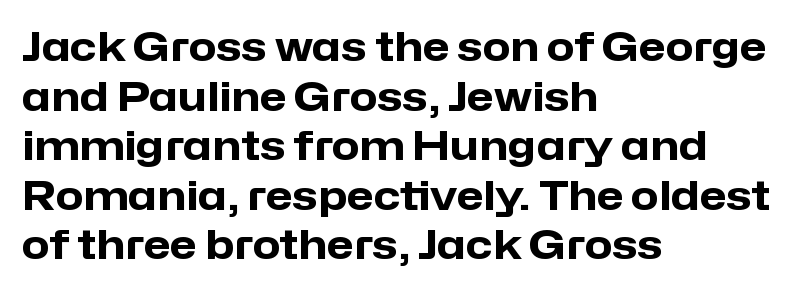
The image shows 40 px heavy sans-serif type, upright; set left-aligned, line spacing 1.24x, normal letter spacing, not underlined; low stroke contrast and a medium x-height.
